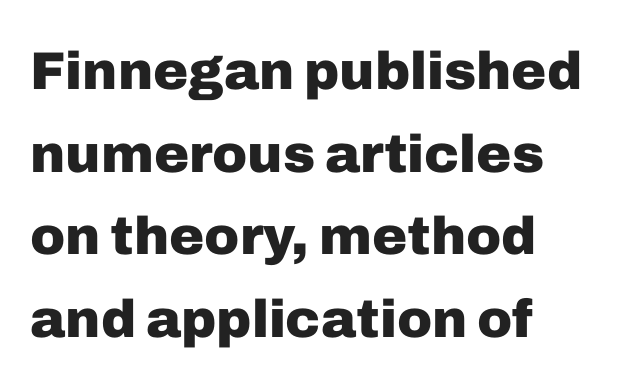
{"serif": "no", "italic": "no", "bold": "yes", "weight": "heavy", "width": "normal", "stroke_contrast": "low", "x_height": "medium", "monospaced": "no", "underline": "no", "align": "left", "line_spacing": "normal", "line_spacing_ratio": 1.56, "letter_spacing": "normal", "letter_spacing_em": 0.0, "glyph_px": 53}
